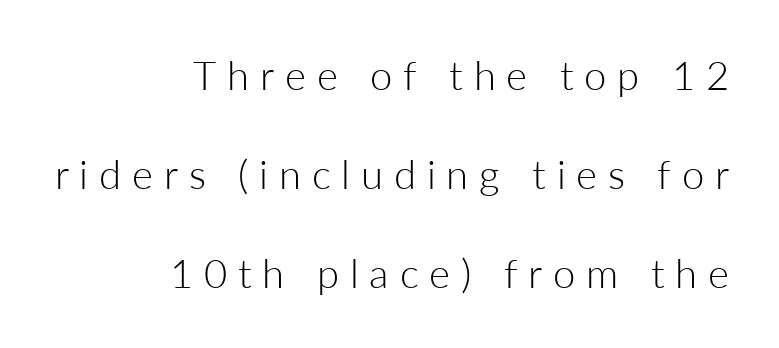
The image shows 40 px light sans-serif type, upright; set right-aligned, loose line spacing (2.48x), unusually wide letter spacing (+0.27 em), not underlined; low stroke contrast and a medium x-height.
